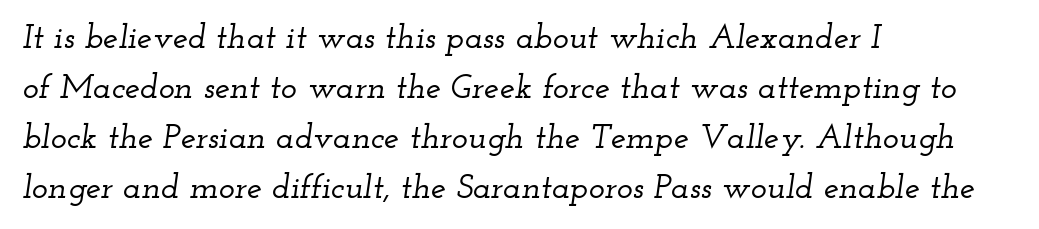
The passage shown has conventional tracking throughout. The rows are spaced the way most documents space them. The passage shown is typeset with a serif family. Notice how the stems are inclined rather than vertical — that's the hallmark of italics. Letters rest on an invisible, unmarked baseline. The lines in this sample share a left origin and differ only in where they stop.
